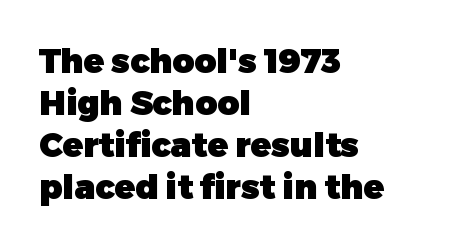
The sample has been set heavy, in full bold. There is no visible air inserted between adjacent glyphs. The rendering uses natural spacing where letterforms have individual widths. Are there feet on the stems? There aren't — it's a sans.
